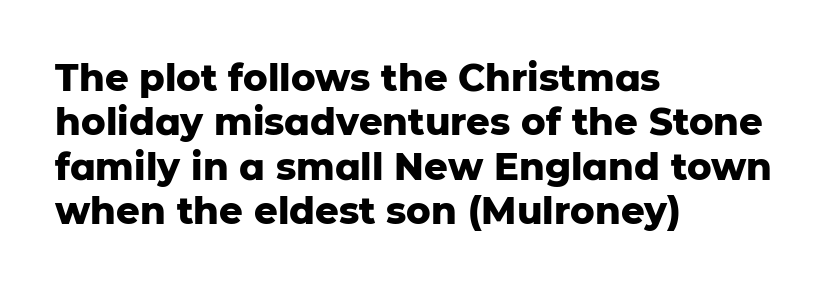
The foot of each line stays bare and open. These lines were composed using upright roman letters. This sample is left-justified, so line endings fall wherever the words run out. The letters carry no serifs — their stems end cleanly without finishing strokes. The passage shown is typed in a proportional face where columns would drift.
